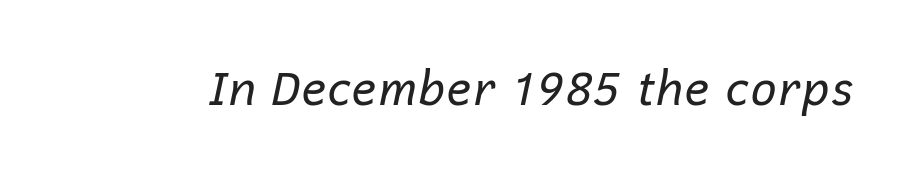
{"italic": "yes", "lean": "right", "slant_degrees": 12, "bold": "no", "weight": "regular", "width": "normal", "stroke_contrast": "low", "x_height": "medium", "monospaced": "no", "underline": "no", "letter_spacing": "normal", "letter_spacing_em": 0.0, "glyph_px": 47}
